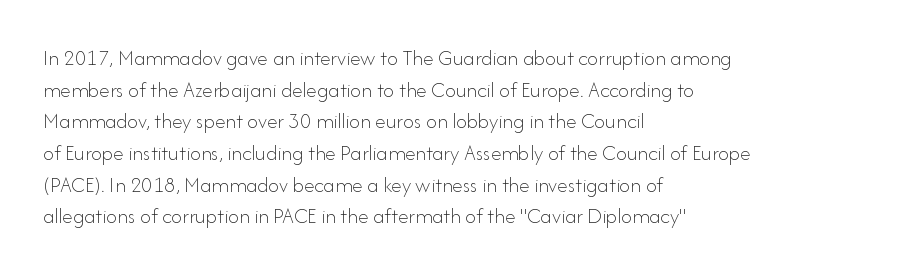
Q: Is the text bold? A: No.
Q: Is the text italic (slanted)? A: No, it is upright.
Q: Is the text underlined? A: No.
Q: How is the paragraph aligned? A: Left-aligned.
Q: Is the spacing between letters normal or unusually wide? A: Normal.
Q: Is the spacing between lines tight, normal or loose? A: Normal.
